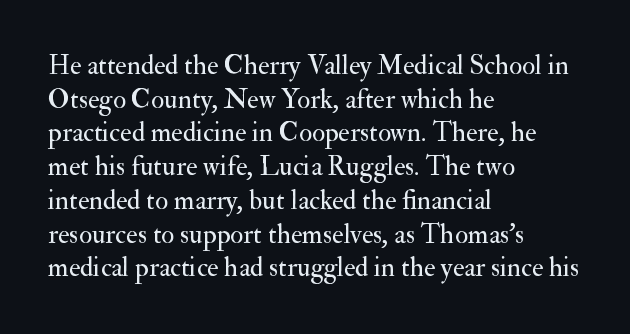
Whoever set this chose a conventional vertical rhythm. Each stroke keeps to a modest, everyday thickness or less. Is there any slant? The stems are plumb. Any mark beneath the type? The region is blank. Horizontal alignment here is leftward, the default for most running prose.
